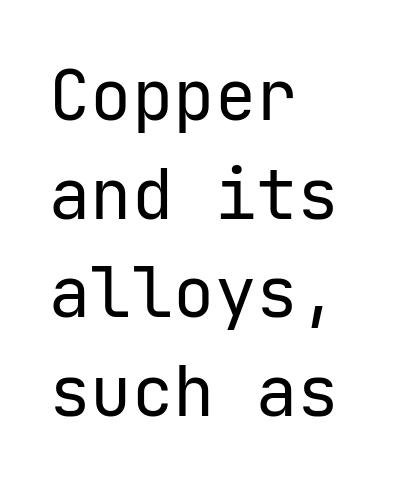
Does the lettering tilt? It doesn't — this is upright. Unlike a traditional serif, this face leaves its strokes unadorned. The tracking reads as untouched default to a designer's eye. Counters stay open thanks to moderate or lighter strokes. The rag falls on the right side of this text block. Bare-footed words on every line.
